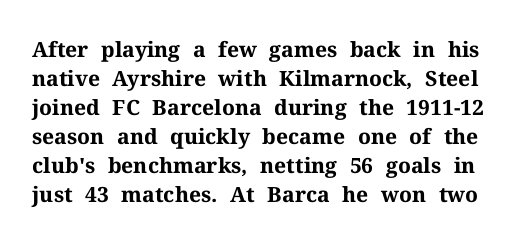
Beneath every word, the page is bare. In terms of posture, this sample is upright. Regular leading. Typesetter's note: full bold, strokes at maximum text heaviness. Each word holds together tightly as a unit, with standard inter-letter gaps.
